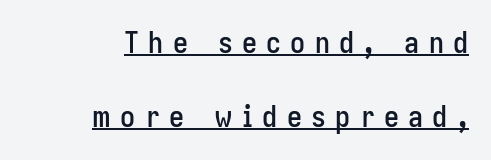
The image shows 30 px condensed sans-serif type, upright; set right-aligned, loose line spacing (2.47x), unusually wide letter spacing (+0.31 em), underlined; low stroke contrast and a medium x-height.
